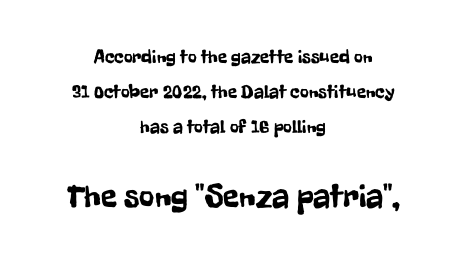
Descender tails drop into unmarked territory. Is this a fixed-width face? No — the glyphs have proportional, varying widths. The rendering positions every line midway between the sides. Larger block? The one below; the one above is distinctly smaller.
